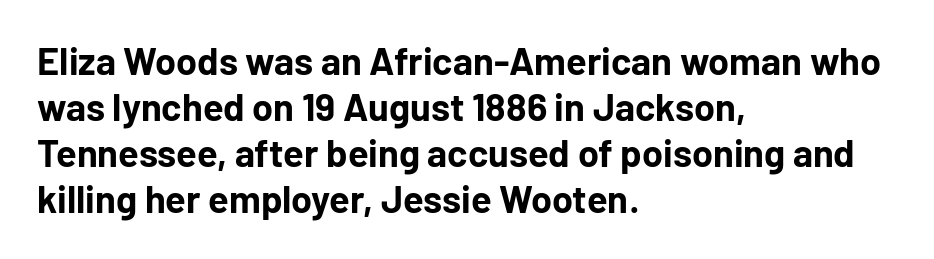
Short note: letters normally spaced. The rendering uses natural spacing where letterforms have individual widths. This sample uses an upright cut, with every glyph sitting square on the baseline. All the whitespace from short lines collects on the right.
